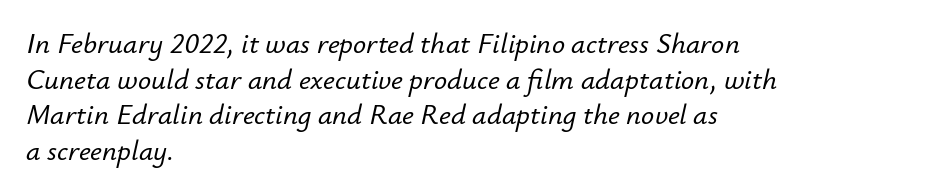
The image shows 29 px text type, italic (leaning right); set left-aligned, line spacing 1.23x, normal letter spacing, not underlined; low stroke contrast and a small x-height.
